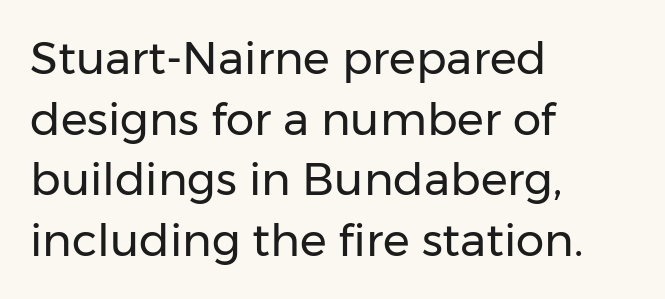
Character widths vary here, with narrow letters taking less room than wide ones. The passage shown has conventional tracking throughout. If you drew a ruler down the left edge, every line would touch it. In terms of leading, this rendering sits right in the middle.
